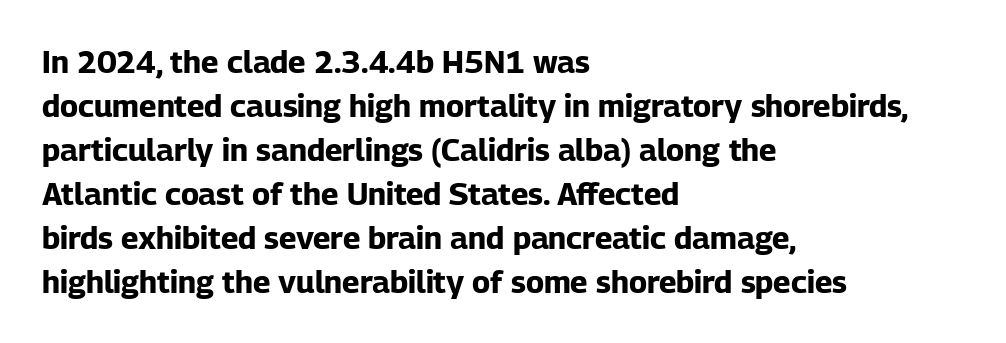
Q: Is the text bold? A: Yes.
Q: Is the text italic (slanted)? A: No, it is upright.
Q: Is the typeface a serif or a sans-serif typeface? A: Sans-serif.
Q: Is the text underlined? A: No.
Q: How is the paragraph aligned? A: Left-aligned.
Q: Is the spacing between letters normal or unusually wide? A: Normal.
Q: Is the spacing between lines tight, normal or loose? A: Normal.
Q: Width (condensed, normal, or wide)? A: Normal.
Q: Stroke contrast? A: Low.
Q: x-height? A: Medium.
Q: Monospaced? A: No.
